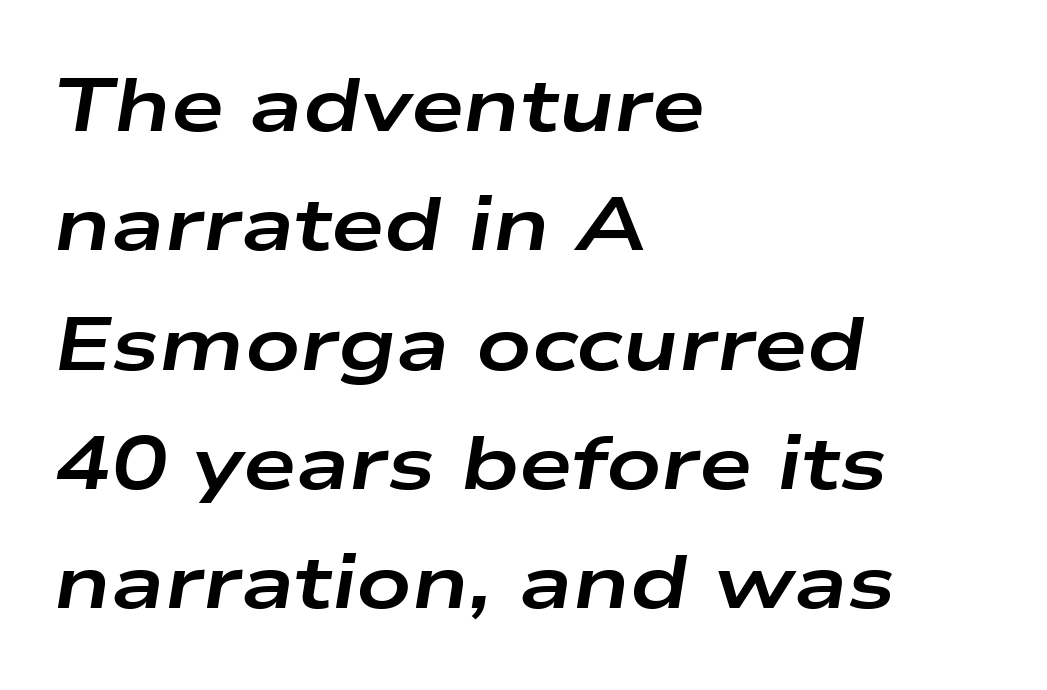
Q: Is the text bold? A: Yes.
Q: Is the text italic (slanted)? A: Yes, it leans right by about 9 degrees.
Q: Is the text underlined? A: No.
Q: How is the paragraph aligned? A: Left-aligned.
Q: Is the spacing between letters normal or unusually wide? A: Normal.
Q: Is the spacing between lines tight, normal or loose? A: Normal.
Q: Width (condensed, normal, or wide)? A: Wide.
Q: Stroke contrast? A: Low.
Q: x-height? A: Medium.
Q: Monospaced? A: No.
